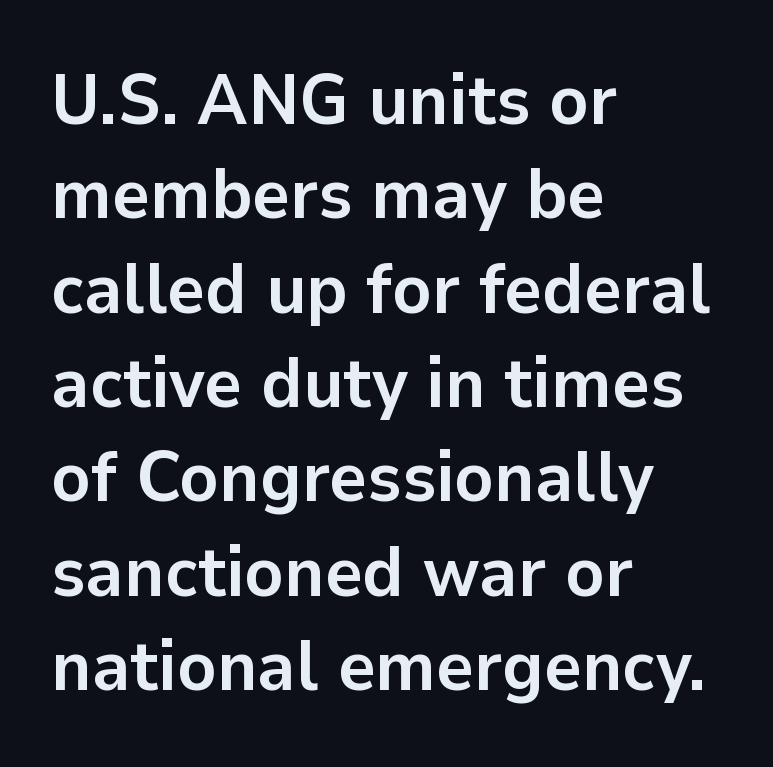
The image shows 72 px semibold sans-serif type, upright; set left-aligned, normal line spacing (1.31x), normal letter spacing, not underlined; low stroke contrast and a medium x-height.
